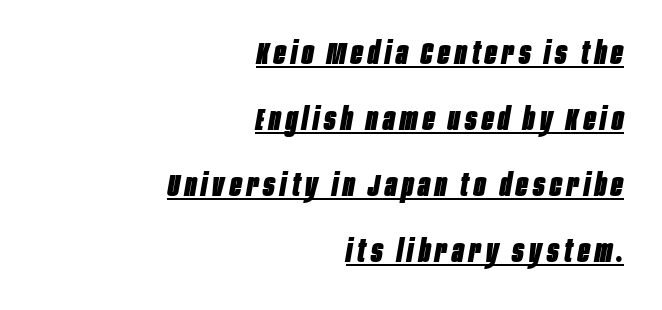
{"italic": "yes", "lean": "right", "slant_degrees": 10, "bold": "yes", "weight": "heavy", "width": "condensed", "stroke_contrast": "low", "x_height": "large", "monospaced": "no", "underline": "yes", "align": "right", "line_spacing": "loose", "line_spacing_ratio": 2.13, "glyph_px": 31}
